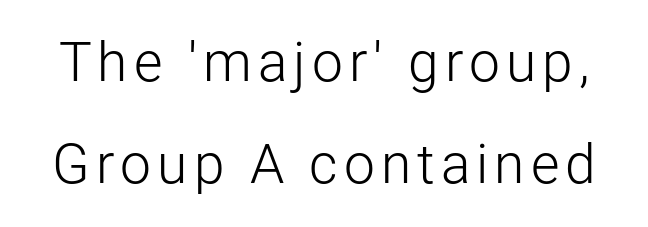
Q: Is the text bold? A: No.
Q: Is the text italic (slanted)? A: No, it is upright.
Q: Is the typeface a serif or a sans-serif typeface? A: Sans-serif.
Q: Is the text underlined? A: No.
Q: Width (condensed, normal, or wide)? A: Normal.
Q: Stroke contrast? A: Low.
Q: x-height? A: Medium.
Q: Monospaced? A: No.
